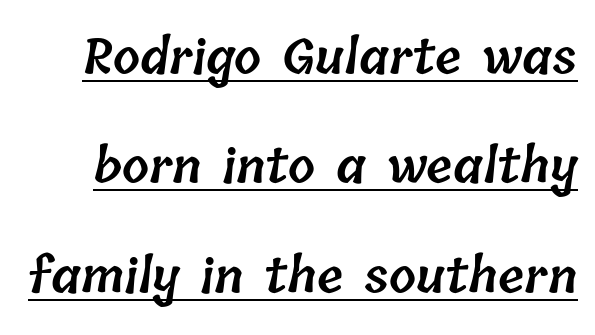
{"bold": "semi", "weight": "semibold", "width": "normal", "stroke_contrast": "low", "x_height": "medium", "monospaced": "no", "underline": "yes", "line_spacing": "loose", "line_spacing_ratio": 2.28, "letter_spacing": "normal", "letter_spacing_em": 0.0, "glyph_px": 48}
